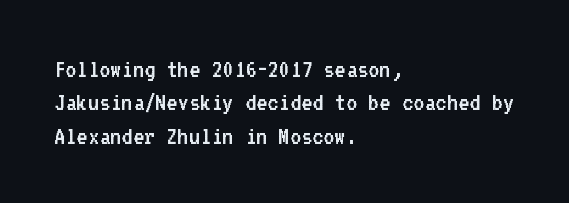
{"italic": "no", "bold": "no", "underline": "no", "align": "left", "line_spacing_ratio": 1.24, "letter_spacing": "normal", "letter_spacing_em": 0.0, "glyph_px": 27}
